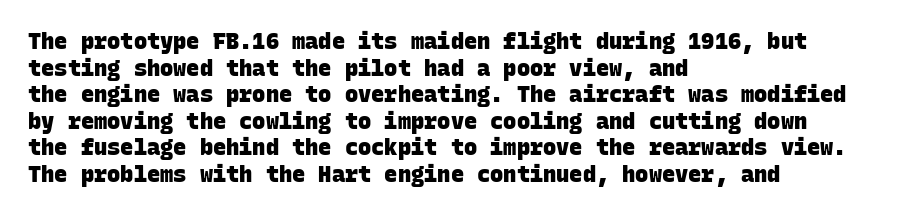
The letterforms sit shoulder to shoulder at normal distance. Bare-footed words on every line. The letters are bold, with thick, heavy strokes. Horizontal alignment here is leftward, the default for most running prose.
